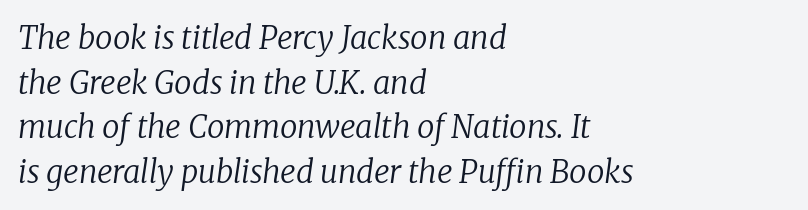
The typesetter chose a ragged-right arrangement here. This sample uses a serif face. The passage shown is not underscored anywhere. The line-height multiplier appears to be the usual default. You could call the tracking neutral — neither tight nor loose. The typeface has the unassuming heft of standard copy or less.
